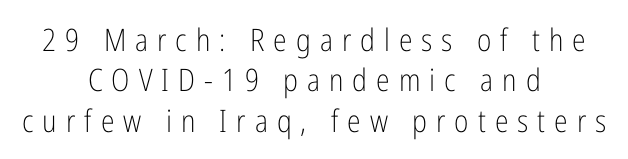
The image shows 31 px light, condensed sans-serif type, upright; set centered, normal line spacing (1.3x), unusually wide letter spacing (+0.29 em), not underlined; low stroke contrast and a medium x-height.
